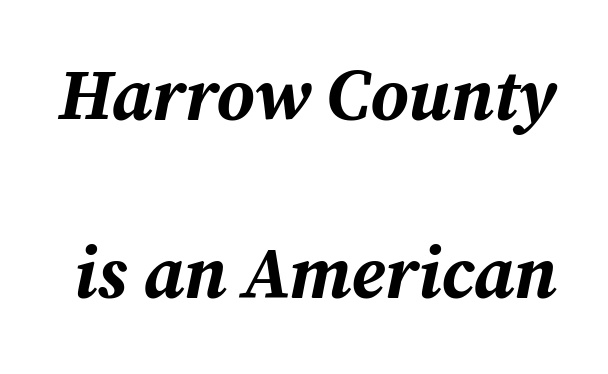
{"italic": "yes", "lean": "right", "slant_degrees": 12, "bold": "yes", "weight": "bold", "width": "normal", "stroke_contrast": "medium", "x_height": "medium", "monospaced": "no", "underline": "no", "line_spacing": "loose", "line_spacing_ratio": 2.47, "letter_spacing": "normal", "letter_spacing_em": 0.0, "glyph_px": 72}
